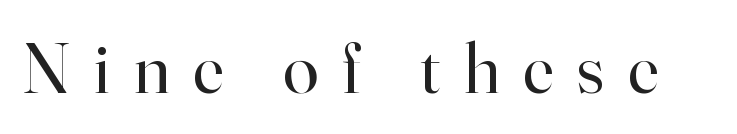
The image shows 72 px regular-weight serif type, upright; set unusually wide letter spacing (+0.33 em), not underlined; high stroke contrast and a small x-height.
